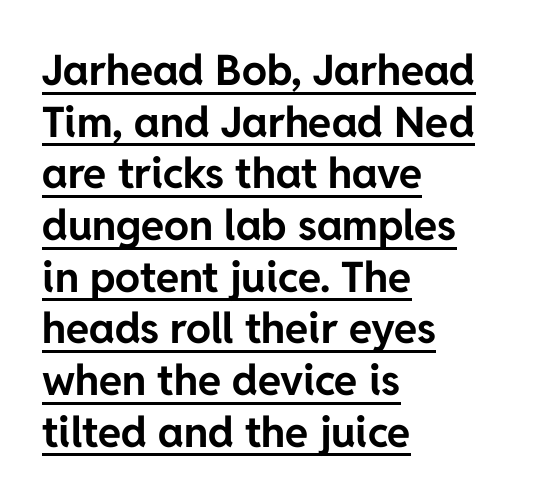
Underlining? Definitely there. The paragraph shown leans on its left margin. The passage shown is emphatically bold. Quick note: not italic, upright. Think of a printed novel: that variable character pitch is what you see here.
